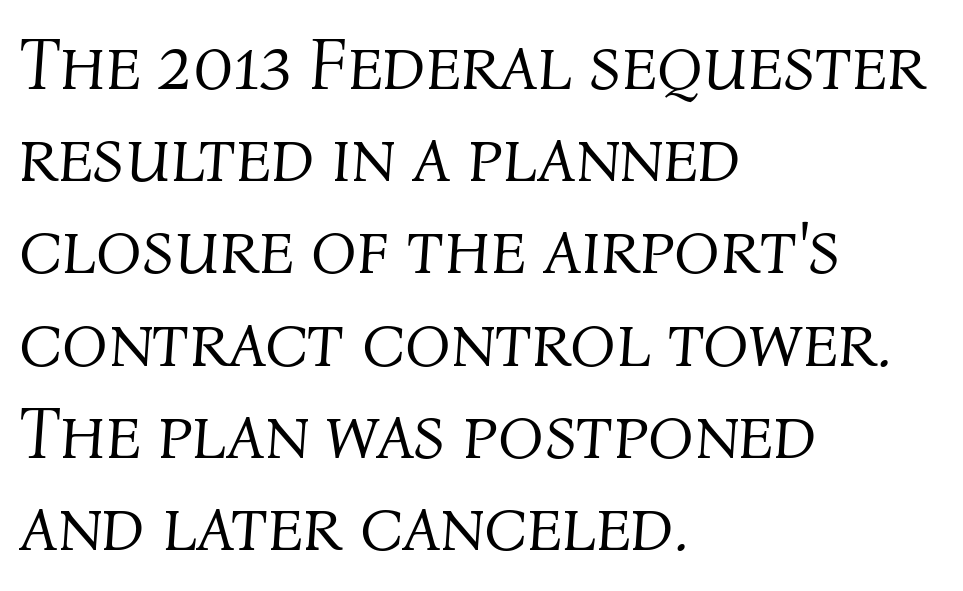
{"italic": "yes", "lean": "right", "slant_degrees": 4, "bold": "no", "weight": "light", "width": "normal", "stroke_contrast": "medium", "x_height": "medium", "monospaced": "no", "underline": "no", "align": "left", "line_spacing_ratio": 1.23, "letter_spacing": "normal", "letter_spacing_em": 0.0, "glyph_px": 75}
